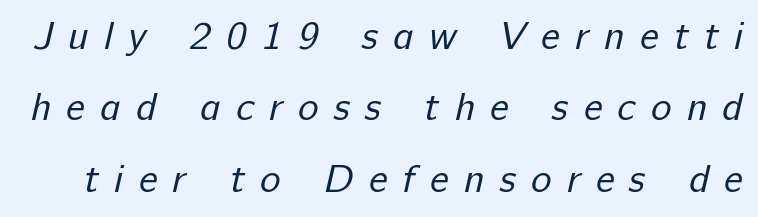
{"serif": "no", "bold": "no", "weight": "regular", "width": "normal", "stroke_contrast": "low", "x_height": "medium", "monospaced": "no", "underline": "no", "line_spacing_ratio": 1.83, "letter_spacing": "wide", "letter_spacing_em": 0.39, "glyph_px": 39}
